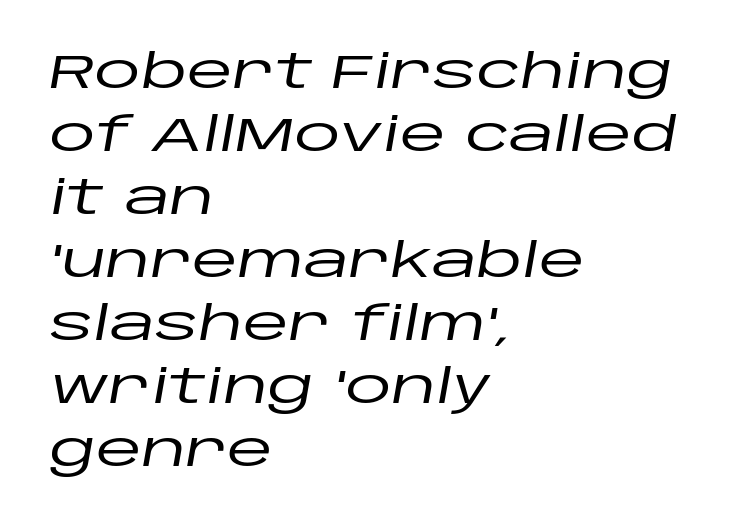
Slanted lettering throughout. Unmarked baselines from the first word to the last. This sample has the flowing, uneven cadence of proportional lettering. Successive baselines arrive at the customary interval.
